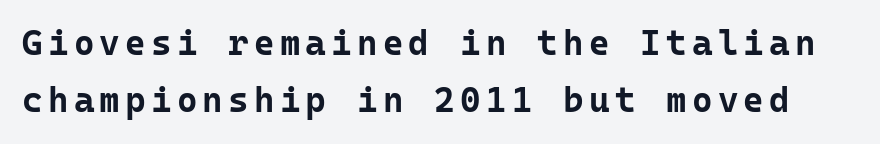
The image shows 35 px bold sans-serif type, upright, monospaced; set normal line spacing (1.63x), not underlined; low stroke contrast and a medium x-height.
